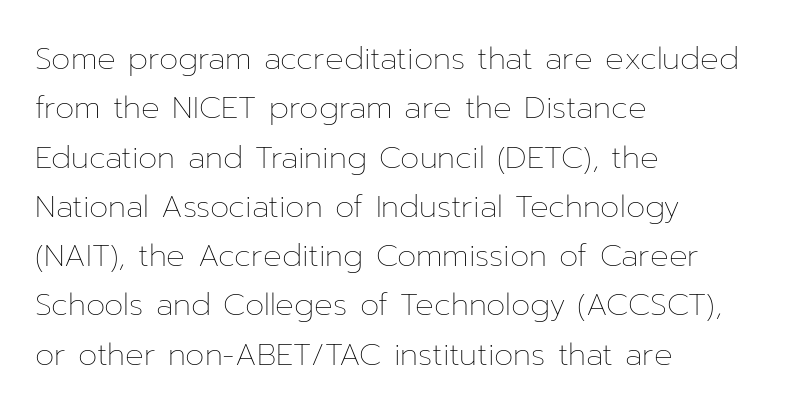
Every character sits straight up, as roman type does. Think standard paragraph weight, or any step lighter than that. Compared with typical paragraphs, the rows here are spaced about the same. Honestly, the letter spacing is just normal — you wouldn't notice it.
